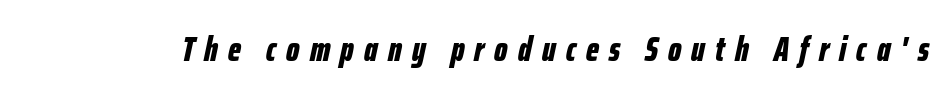
{"italic": "yes", "lean": "right", "slant_degrees": 12, "bold": "yes", "weight": "bold", "width": "condensed", "stroke_contrast": "low", "x_height": "medium", "monospaced": "no", "underline": "no", "letter_spacing": "wide", "letter_spacing_em": 0.29, "glyph_px": 35}
